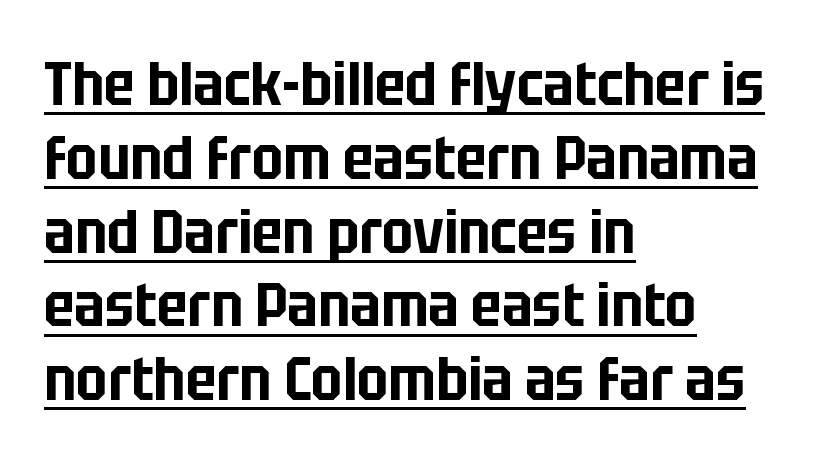
{"serif": "no", "italic": "no", "width": "condensed", "stroke_contrast": "low", "x_height": "large", "monospaced": "no", "underline": "yes", "align": "left", "line_spacing_ratio": 1.21, "letter_spacing": "normal", "letter_spacing_em": 0.0, "glyph_px": 61}
